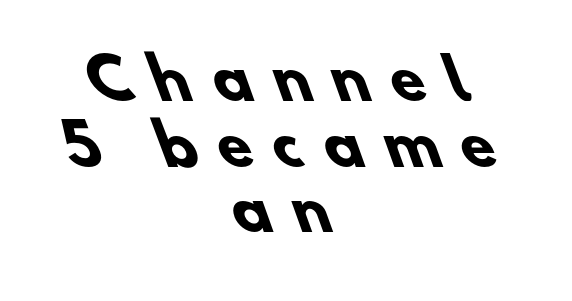
The image shows 56 px heavy sans-serif type; set centered, line spacing 1.17x, unusually wide letter spacing (+0.38 em), not underlined; low stroke contrast and a small x-height.
